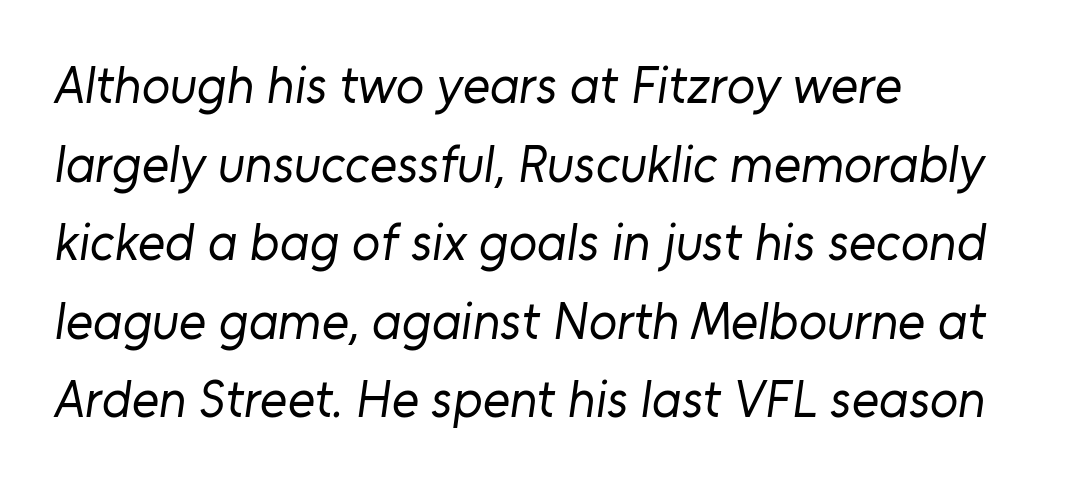
Q: Is the text bold? A: No.
Q: Is the typeface a serif or a sans-serif typeface? A: Sans-serif.
Q: Is the text underlined? A: No.
Q: How is the paragraph aligned? A: Left-aligned.
Q: Is the spacing between letters normal or unusually wide? A: Normal.
Q: Is the spacing between lines tight, normal or loose? A: Normal.
Q: Width (condensed, normal, or wide)? A: Normal.
Q: Stroke contrast? A: Low.
Q: x-height? A: Medium.
Q: Monospaced? A: No.
